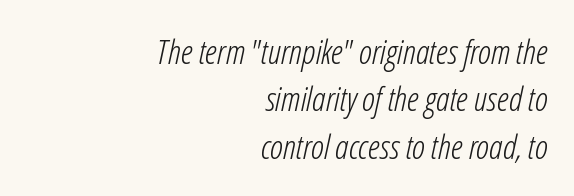
The image shows 34 px light, condensed type, italic (leaning right); set right-aligned, normal line spacing (1.39x), normal letter spacing, not underlined; low stroke contrast and a medium x-height.
